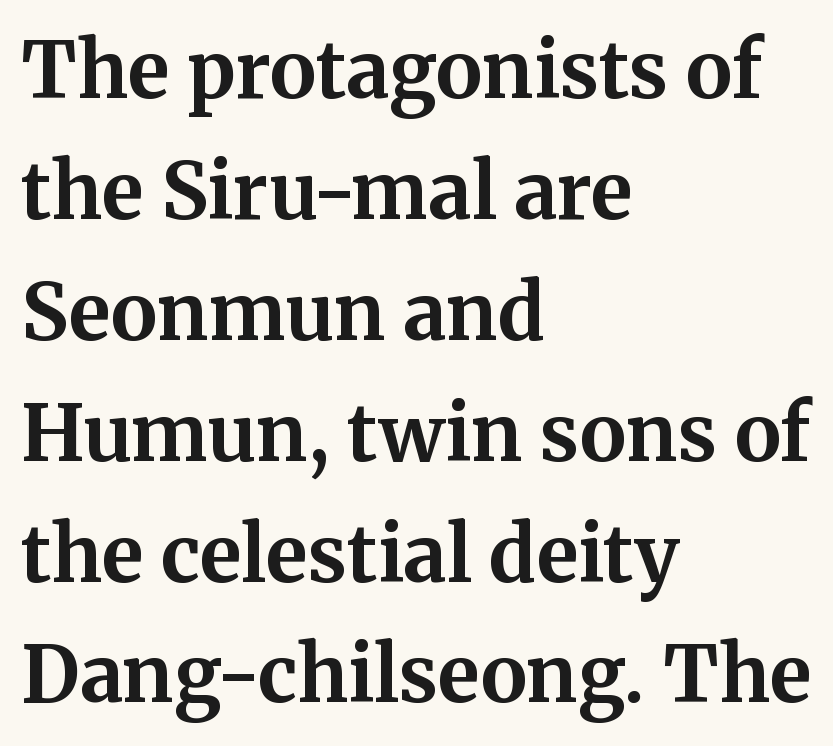
{"serif": "yes", "italic": "no", "bold": "yes", "weight": "bold", "width": "normal", "stroke_contrast": "medium", "x_height": "medium", "monospaced": "no", "underline": "no", "align": "left", "line_spacing": "normal", "line_spacing_ratio": 1.55, "letter_spacing": "normal", "letter_spacing_em": 0.0, "glyph_px": 78}
